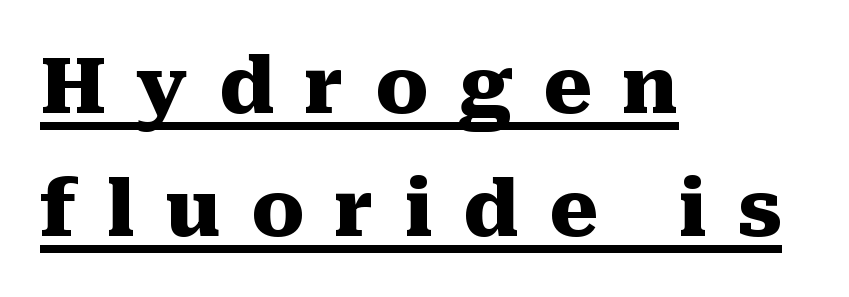
{"serif": "yes", "italic": "no", "bold": "yes", "weight": "heavy", "width": "normal", "stroke_contrast": "medium", "x_height": "medium", "monospaced": "no", "underline": "yes", "align": "left", "line_spacing": "normal", "line_spacing_ratio": 1.58, "letter_spacing": "wide", "letter_spacing_em": 0.39, "glyph_px": 78}
